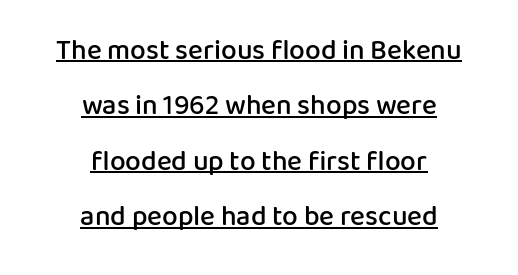
How are the letters spaced? Ordinarily, with no added tracking. Stroke terminals: plain, sans-serif. The face used here is proportionally spaced, like ordinary book or web type. A rule runs beneath these lines of type.
